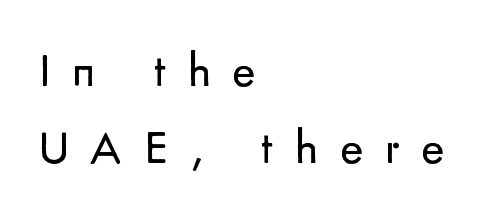
{"serif": "no", "italic": "no", "bold": "no", "weight": "regular", "width": "normal", "stroke_contrast": "low", "x_height": "small", "monospaced": "no", "underline": "no", "align": "left", "line_spacing": "normal", "line_spacing_ratio": 1.57, "letter_spacing": "wide", "letter_spacing_em": 0.44, "glyph_px": 49}
